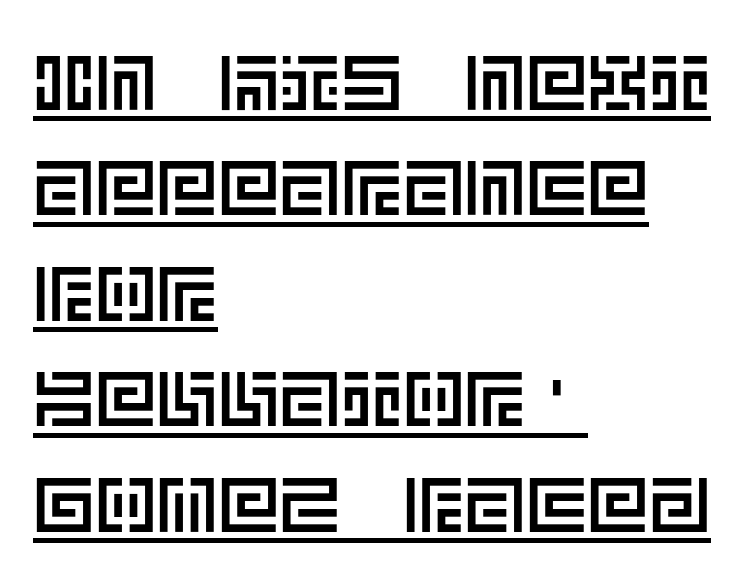
The image shows 77 px text type, upright; set left-aligned, normal line spacing (1.37x), normal letter spacing, underlined; a large x-height.
